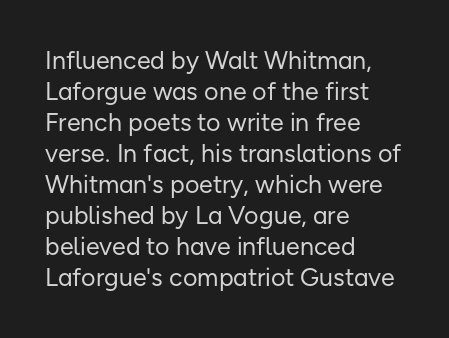
The image shows 25 px text type, upright; set left-aligned, line spacing 1.24x, normal letter spacing, not underlined.
